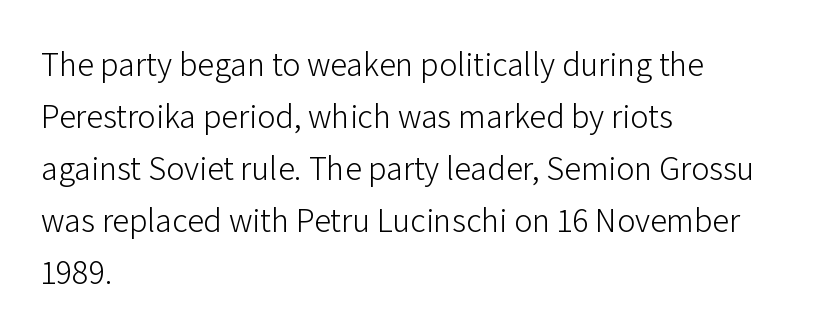
Q: Is the text bold? A: No.
Q: Is the text italic (slanted)? A: No, it is upright.
Q: Is the typeface a serif or a sans-serif typeface? A: Sans-serif.
Q: Is the text underlined? A: No.
Q: How is the paragraph aligned? A: Left-aligned.
Q: Is the spacing between letters normal or unusually wide? A: Normal.
Q: Is the spacing between lines tight, normal or loose? A: Normal.
Q: Width (condensed, normal, or wide)? A: Normal.
Q: Stroke contrast? A: Low.
Q: x-height? A: Medium.
Q: Monospaced? A: No.
